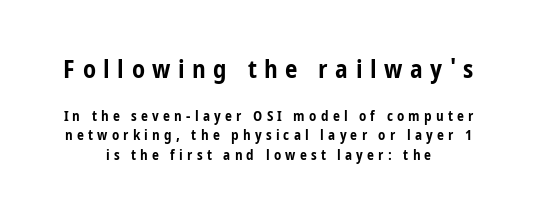
Q: Is the text bold? A: Yes.
Q: Is the text italic (slanted)? A: No, it is upright.
Q: Is the text underlined? A: No.
Q: How is the paragraph aligned? A: Centered.
Q: Is the spacing between letters normal or unusually wide? A: Unusually wide.
Q: Is the spacing between lines tight, normal or loose? A: Normal.
Q: Which block of text is set in a larger size, the first (top) or the second (bottom)? A: The first (top) one.
